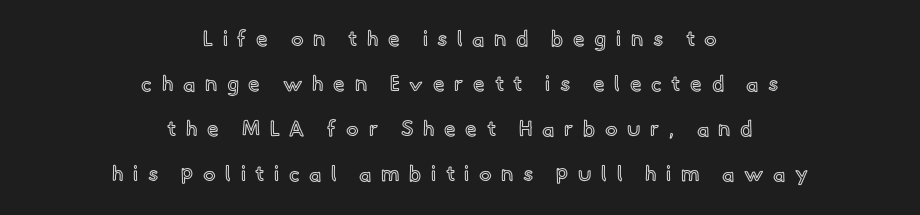
The typesetter chose a symmetrical, centered arrangement here. The letters are spread apart with noticeably loose tracking. Every stem runs plumb, perpendicular to the baseline. Unmarked baselines from the first word to the last. The line-height multiplier appears high, well above default.
